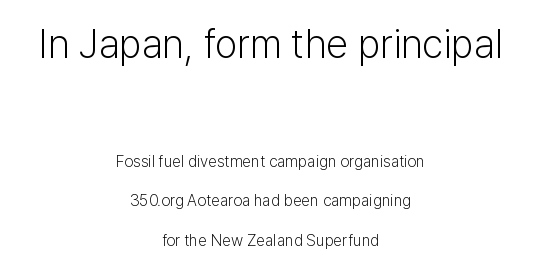
Check under the words: just untouched page. The rendering shrinks the type as you move from the upper chunk to the lower. Layout note: lines centered. Heft: none added — not bold. The letters sit at their default tracking, neither squeezed nor spread.
